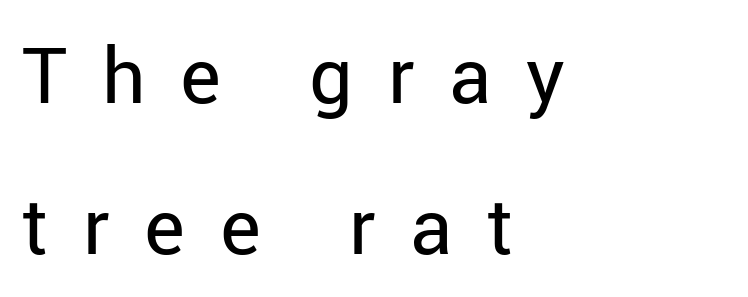
The image shows 77 px regular-weight sans-serif type, upright; set left-aligned, loose line spacing (1.96x), unusually wide letter spacing (+0.45 em), not underlined; low stroke contrast and a medium x-height.
